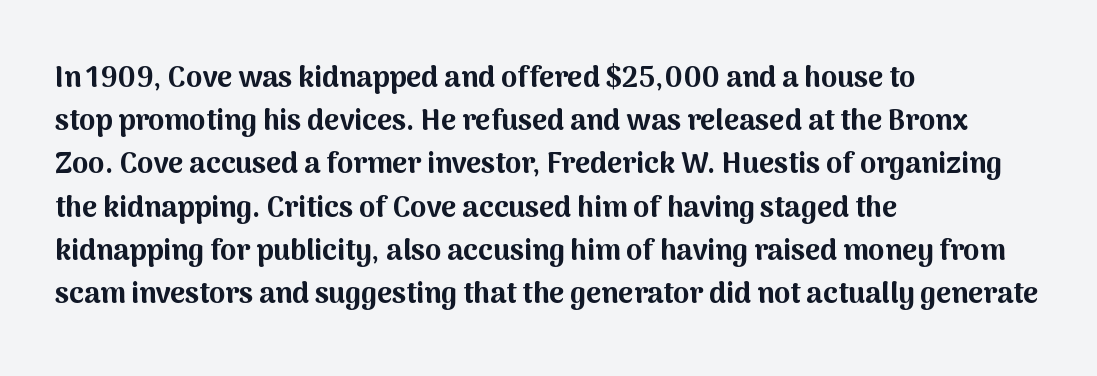
{"serif": "no", "italic": "no", "bold": "yes", "weight": "bold", "width": "normal", "stroke_contrast": "medium", "x_height": "medium", "monospaced": "no", "underline": "no", "align": "left", "line_spacing": "normal", "line_spacing_ratio": 1.49, "letter_spacing": "normal", "letter_spacing_em": 0.0, "glyph_px": 29}
